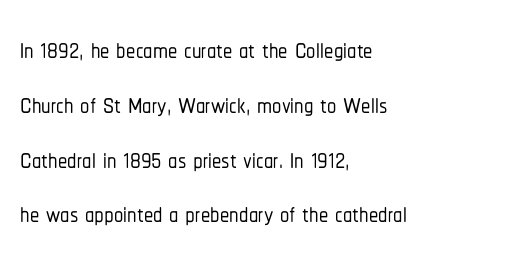
You can tell it's not italic because the verticals are truly vertical. Evenly set lines give the paragraph a standard silhouette. Look at the tracking — it's just the regular setting, nothing added. Character widths vary here, with narrow letters taking less room than wide ones. A classic flush-left, rag-right setting is used for this passage.
